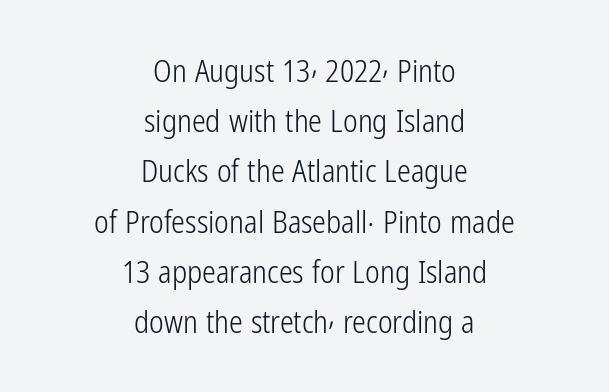
{"serif": "no", "italic": "no", "bold": "no", "weight": "light", "width": "condensed", "stroke_contrast": "low", "x_height": "medium", "monospaced": "no", "underline": "no", "align": "center", "line_spacing": "normal", "line_spacing_ratio": 1.62, "letter_spacing": "normal", "letter_spacing_em": 0.0, "glyph_px": 31}
